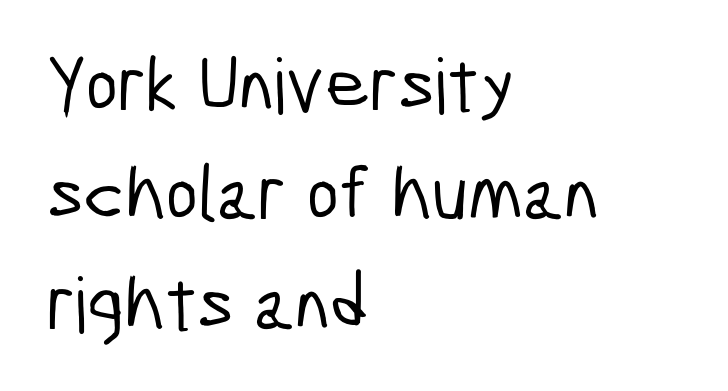
Q: Is the typeface a serif or a sans-serif typeface? A: Sans-serif.
Q: Is the text underlined? A: No.
Q: How is the paragraph aligned? A: Left-aligned.
Q: Is the spacing between letters normal or unusually wide? A: Normal.
Q: Is the spacing between lines tight, normal or loose? A: Normal.
Q: Width (condensed, normal, or wide)? A: Condensed.
Q: Stroke contrast? A: Low.
Q: x-height? A: Medium.
Q: Monospaced? A: No.
